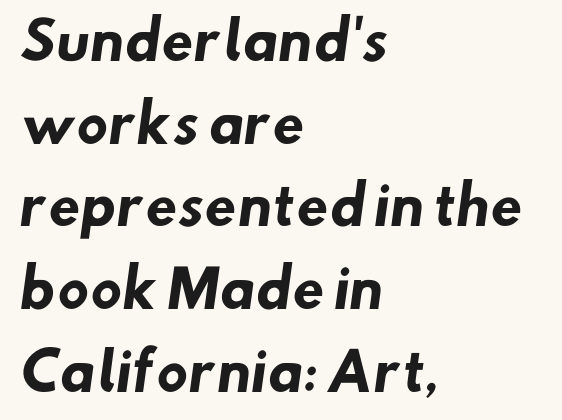
{"serif": "no", "bold": "yes", "weight": "heavy", "width": "normal", "stroke_contrast": "low", "x_height": "small", "monospaced": "no", "underline": "no", "align": "left", "line_spacing": "normal", "line_spacing_ratio": 1.59, "letter_spacing": "normal", "letter_spacing_em": 0.0, "glyph_px": 52}
